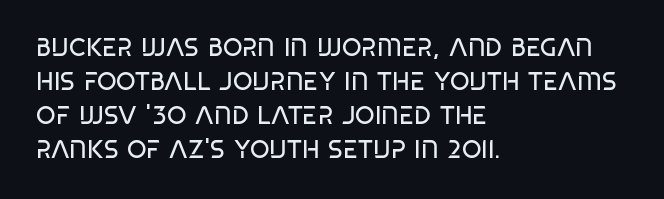
Q: Is the text bold? A: No.
Q: Is the text underlined? A: No.
Q: How is the paragraph aligned? A: Left-aligned.
Q: Is the spacing between letters normal or unusually wide? A: Normal.
Q: Is the spacing between lines tight, normal or loose? A: Normal.
